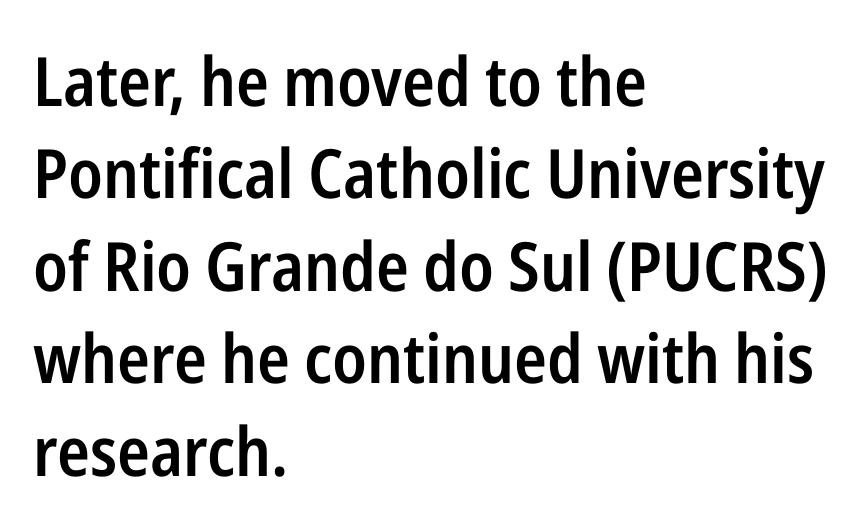
Q: Is the text bold? A: Semi-bold.
Q: Is the text italic (slanted)? A: No, it is upright.
Q: Is the typeface a serif or a sans-serif typeface? A: Sans-serif.
Q: Is the text underlined? A: No.
Q: How is the paragraph aligned? A: Left-aligned.
Q: Is the spacing between letters normal or unusually wide? A: Normal.
Q: Is the spacing between lines tight, normal or loose? A: Normal.
Q: Width (condensed, normal, or wide)? A: Condensed.
Q: Stroke contrast? A: Low.
Q: x-height? A: Medium.
Q: Monospaced? A: No.
